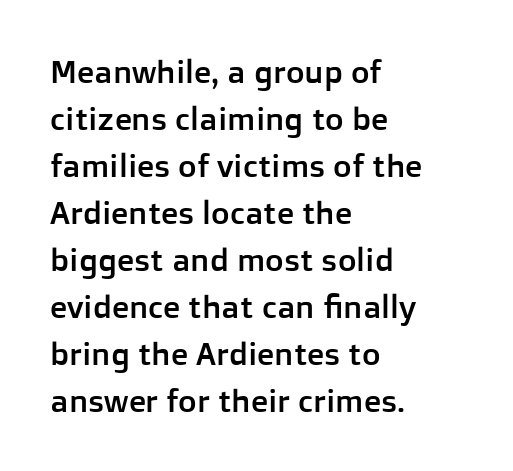
Q: Is the text italic (slanted)? A: No, it is upright.
Q: Is the typeface a serif or a sans-serif typeface? A: Sans-serif.
Q: Is the text underlined? A: No.
Q: How is the paragraph aligned? A: Left-aligned.
Q: Is the spacing between letters normal or unusually wide? A: Normal.
Q: Is the spacing between lines tight, normal or loose? A: Normal.
Q: Width (condensed, normal, or wide)? A: Normal.
Q: Stroke contrast? A: Low.
Q: x-height? A: Medium.
Q: Monospaced? A: No.
